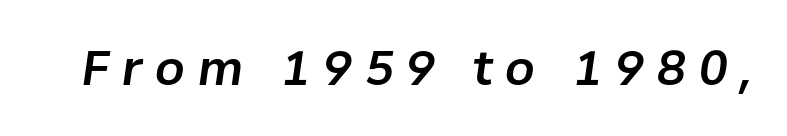
Q: Is the text italic (slanted)? A: Yes, it leans right by about 8 degrees.
Q: Is the text underlined? A: No.
Q: Is the spacing between letters normal or unusually wide? A: Unusually wide.
Q: Width (condensed, normal, or wide)? A: Normal.
Q: Stroke contrast? A: Low.
Q: x-height? A: Medium.
Q: Monospaced? A: No.
